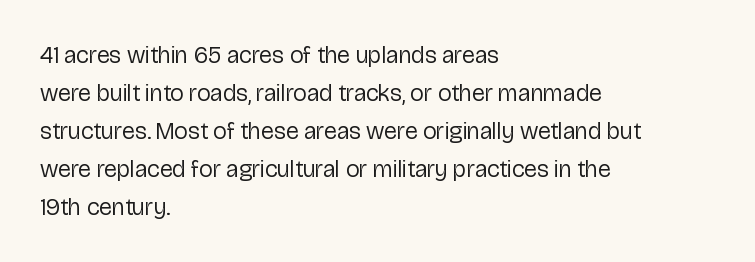
The image shows 24 px text type, upright; set left-aligned, normal line spacing (1.58x), normal letter spacing, not underlined.
